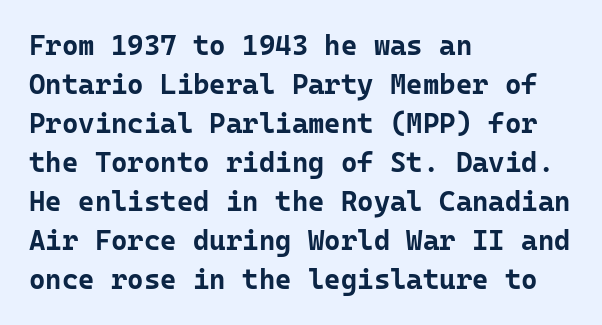
{"serif": "no", "italic": "no", "bold": "yes", "weight": "bold", "width": "normal", "stroke_contrast": "low", "x_height": "medium", "monospaced": "yes", "underline": "no", "align": "left", "line_spacing": "normal", "line_spacing_ratio": 1.39, "letter_spacing": "normal", "letter_spacing_em": 0.0, "glyph_px": 28}
